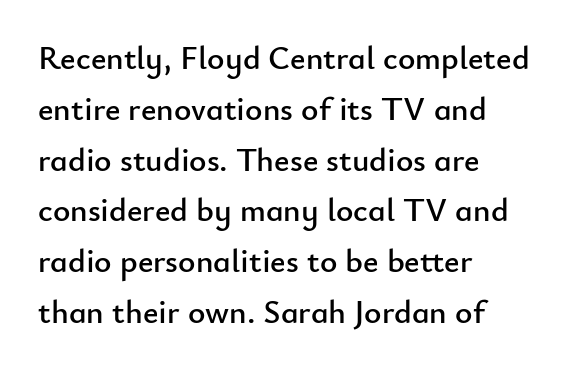
The image shows 33 px sans-serif type, upright; set left-aligned, normal line spacing (1.54x), normal letter spacing, not underlined; low stroke contrast and a small x-height.
